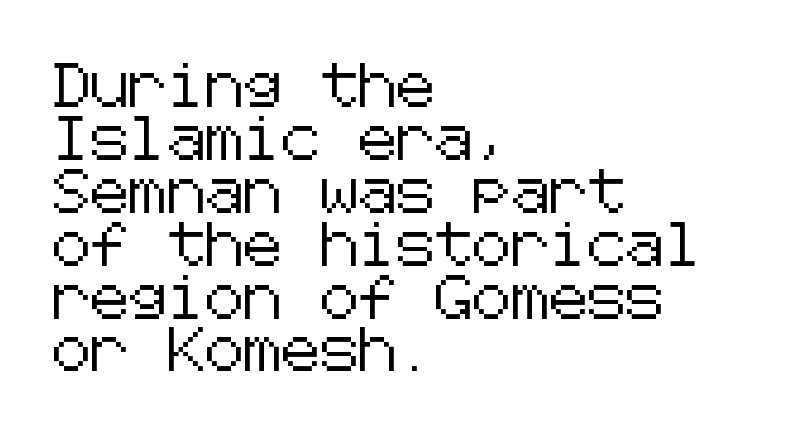
Q: Is the text italic (slanted)? A: No, it is upright.
Q: Is the typeface a serif or a sans-serif typeface? A: Sans-serif.
Q: Is the text underlined? A: No.
Q: How is the paragraph aligned? A: Left-aligned.
Q: Is the spacing between letters normal or unusually wide? A: Normal.
Q: Width (condensed, normal, or wide)? A: Normal.
Q: Stroke contrast? A: Low.
Q: x-height? A: Medium.
